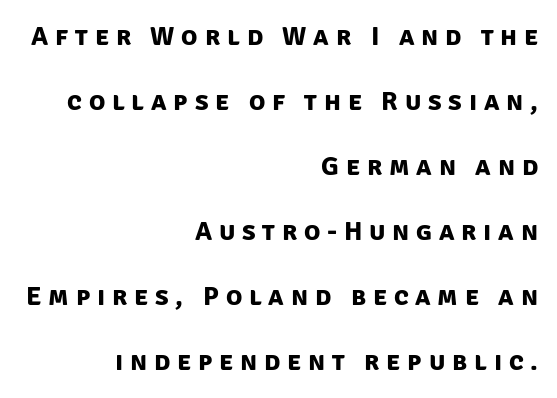
The image shows 27 px bold type; set right-aligned, loose line spacing (2.41x), unusually wide letter spacing (+0.25 em), not underlined.
